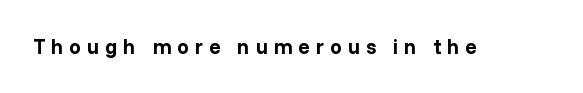
Q: Is the text bold? A: Yes.
Q: Is the text italic (slanted)? A: No, it is upright.
Q: Is the text underlined? A: No.
Q: Is the spacing between letters normal or unusually wide? A: Unusually wide.
